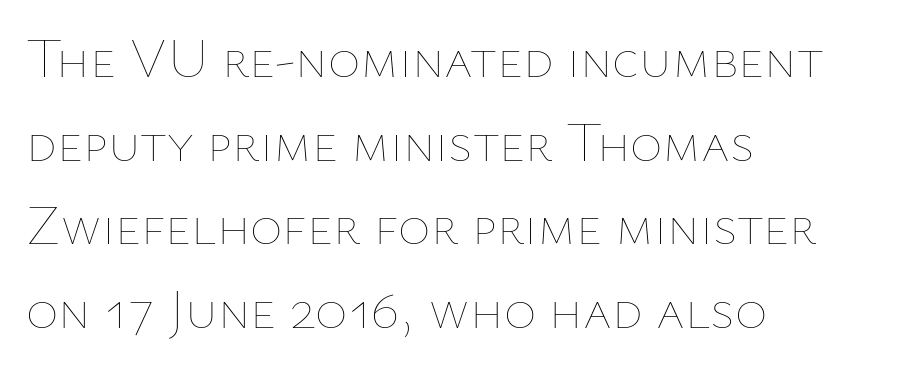
The image shows 55 px thin type, upright; set left-aligned, normal line spacing (1.52x), normal letter spacing, not underlined; low stroke contrast and a medium x-height.
